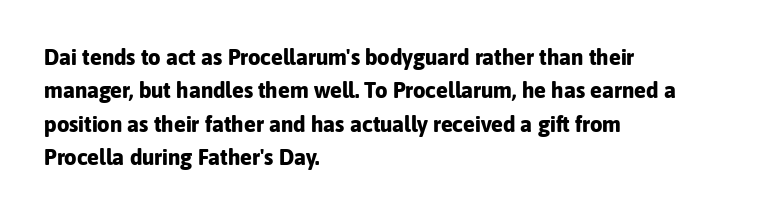
Q: Is the text bold? A: Yes.
Q: Is the text italic (slanted)? A: No, it is upright.
Q: Is the text underlined? A: No.
Q: How is the paragraph aligned? A: Left-aligned.
Q: Is the spacing between letters normal or unusually wide? A: Normal.
Q: Is the spacing between lines tight, normal or loose? A: Normal.
